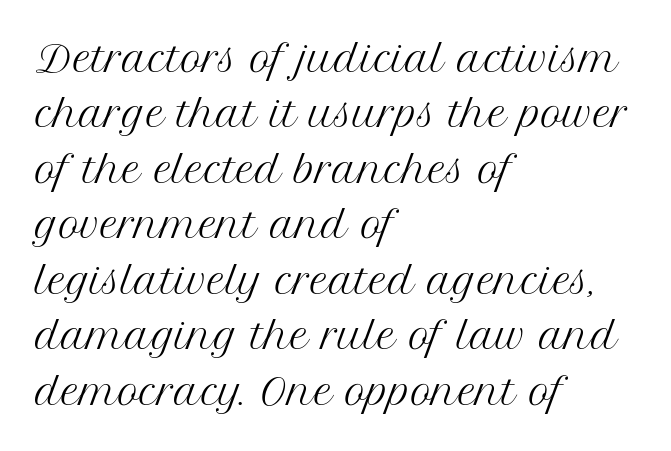
{"bold": "no", "weight": "regular", "width": "normal", "stroke_contrast": "medium", "x_height": "medium", "monospaced": "no", "underline": "no", "align": "left", "line_spacing": "normal", "line_spacing_ratio": 1.54, "letter_spacing": "normal", "letter_spacing_em": 0.0, "glyph_px": 36}
